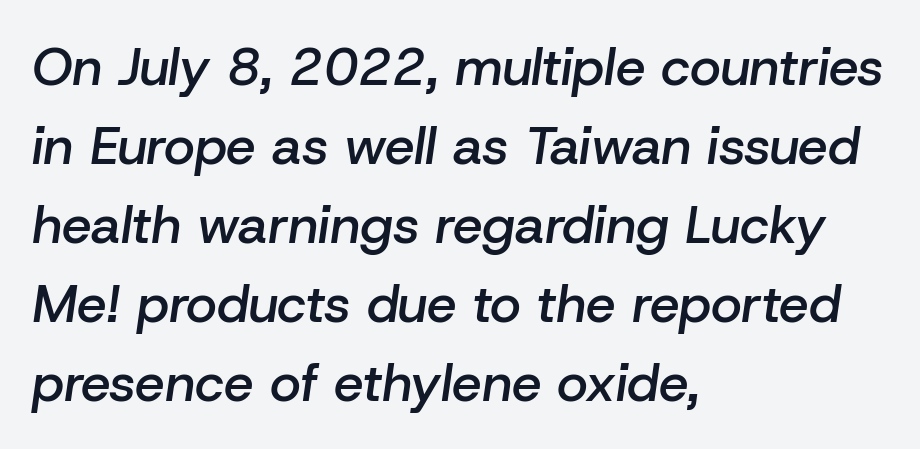
The image shows 53 px semibold type, italic (leaning right); set left-aligned, normal line spacing (1.49x), normal letter spacing, not underlined; low stroke contrast and a medium x-height.
